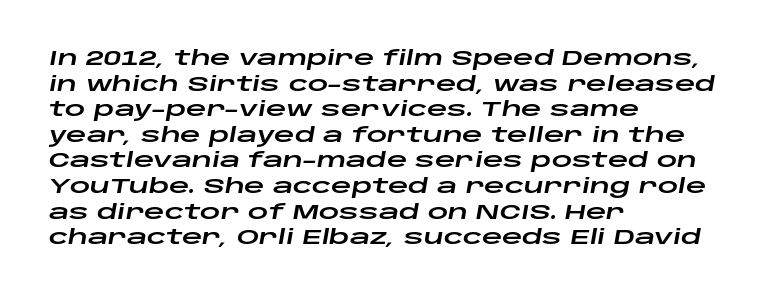
The image shows 20 px text type, italic (leaning right); set left-aligned, normal line spacing (1.28x), normal letter spacing, not underlined.
